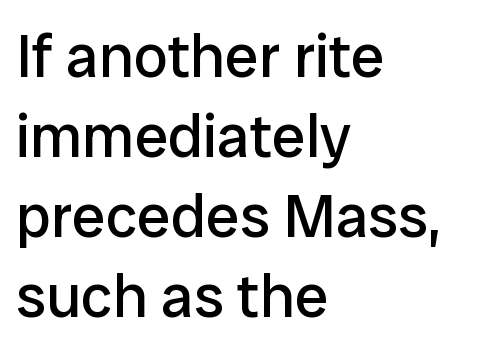
The image shows 61 px regular-weight sans-serif type, upright; set left-aligned, normal line spacing (1.31x), normal letter spacing, not underlined; low stroke contrast and a medium x-height.
